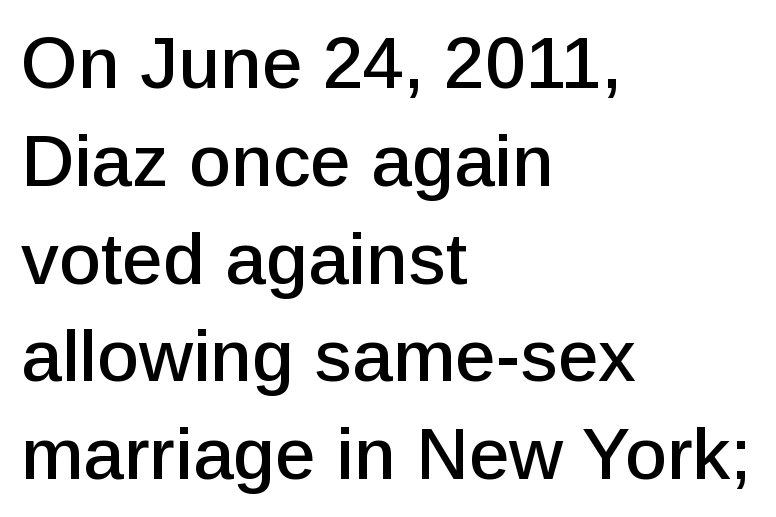
The image shows 73 px sans-serif type, upright; set left-aligned, normal line spacing (1.34x), normal letter spacing, not underlined; low stroke contrast and a medium x-height.
